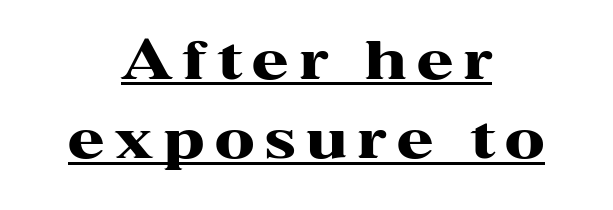
The image shows 53 px heavy, wide serif type, upright; set centered, normal line spacing (1.5x), unusually wide letter spacing (+0.2 em), underlined; high stroke contrast and a medium x-height.
